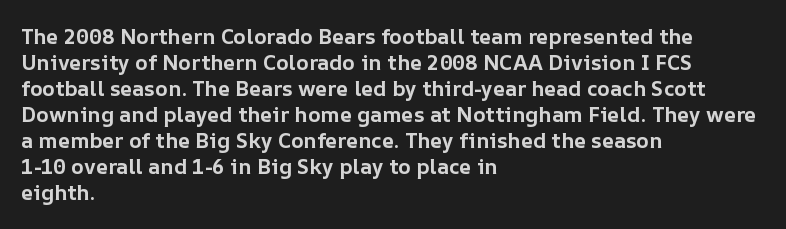
{"italic": "no", "bold": "yes", "underline": "no", "align": "left", "line_spacing_ratio": 1.24, "letter_spacing": "normal", "letter_spacing_em": 0.0, "glyph_px": 21}
